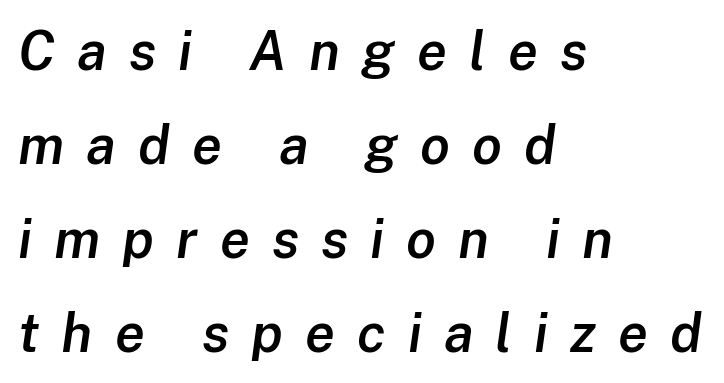
{"italic": "yes", "lean": "right", "slant_degrees": 8, "bold": "semi", "weight": "semibold", "width": "normal", "stroke_contrast": "low", "x_height": "medium", "monospaced": "no", "underline": "no", "align": "left", "line_spacing_ratio": 1.74, "letter_spacing": "wide", "letter_spacing_em": 0.41, "glyph_px": 54}
